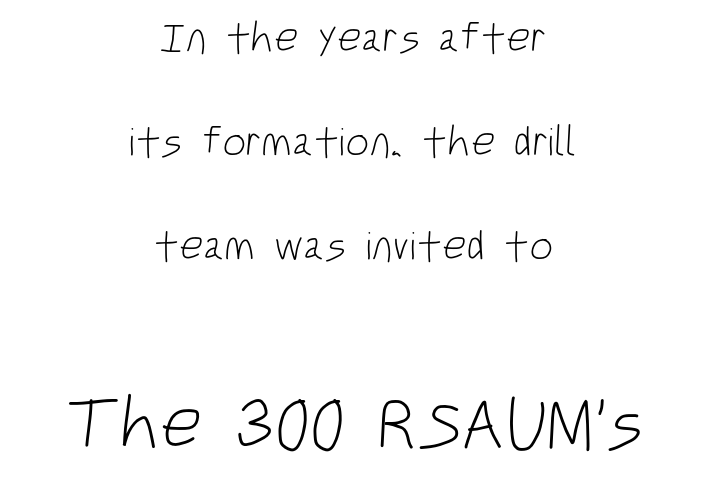
This sample has the flowing, uneven cadence of proportional lettering. Compared with typical body copy, the letter spacing here is the same. Note: no serifs on the glyphs. Each new line begins a long way beneath the previous one. The rendering positions every line midway between the sides. No word sits above an underline.
